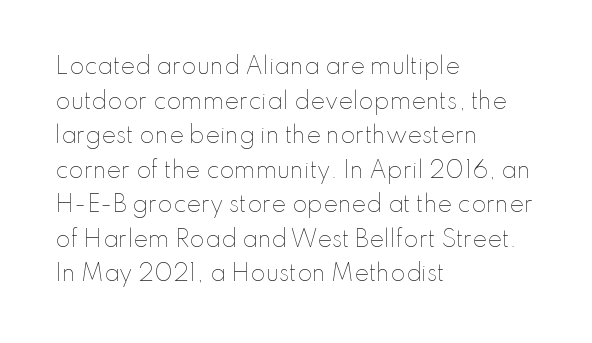
Q: Is the text bold? A: No.
Q: Is the text italic (slanted)? A: No, it is upright.
Q: Is the text underlined? A: No.
Q: How is the paragraph aligned? A: Left-aligned.
Q: Is the spacing between letters normal or unusually wide? A: Normal.
Q: Is the spacing between lines tight, normal or loose? A: Normal.
